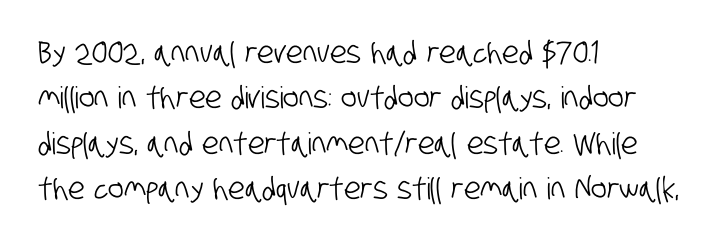
The image shows 30 px condensed sans-serif type; set left-aligned, normal line spacing (1.51x), normal letter spacing, not underlined; low stroke contrast and a large x-height.
